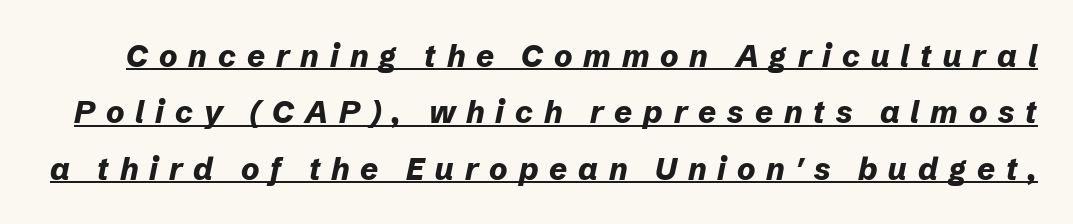
Q: Is the text bold? A: Yes.
Q: Is the text italic (slanted)? A: Yes, it leans right by about 12 degrees.
Q: Is the text underlined? A: Yes.
Q: Is the spacing between letters normal or unusually wide? A: Unusually wide.
Q: Width (condensed, normal, or wide)? A: Normal.
Q: Stroke contrast? A: Low.
Q: x-height? A: Medium.
Q: Monospaced? A: No.
